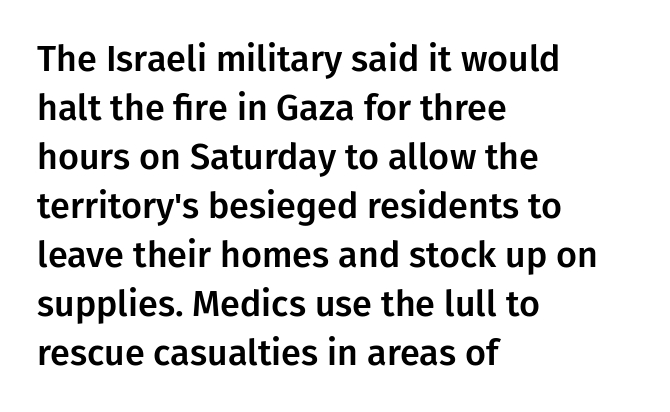
The image shows 36 px sans-serif type, upright; set left-aligned, normal line spacing (1.36x), normal letter spacing, not underlined; low stroke contrast and a medium x-height.
